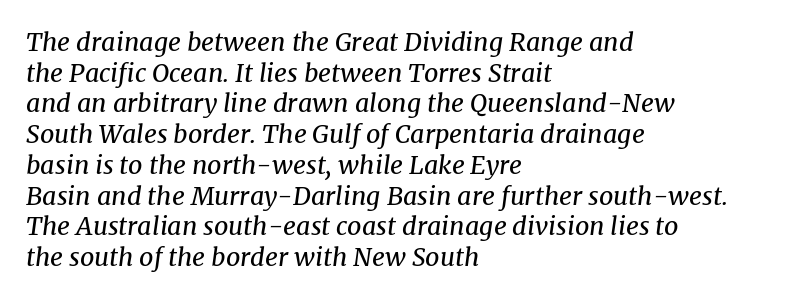
The whole block is typeset with a tilt. A clean baseline with only descenders dipping below it. The strokes carry an ordinary text weight at most. The rag falls on the right side of this text block.
